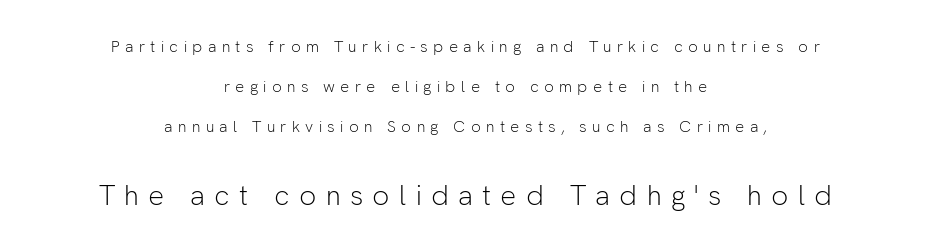
Q: Is the text bold? A: No.
Q: Is the text italic (slanted)? A: No, it is upright.
Q: Is the typeface a serif or a sans-serif typeface? A: Sans-serif.
Q: Is the text underlined? A: No.
Q: How is the paragraph aligned? A: Centered.
Q: Is the spacing between letters normal or unusually wide? A: Unusually wide.
Q: Is the spacing between lines tight, normal or loose? A: Loose.
Q: Which block of text is set in a larger size, the first (top) or the second (bottom)? A: The second (bottom) one.
Q: Width (condensed, normal, or wide)? A: Normal.
Q: Stroke contrast? A: Low.
Q: x-height? A: Medium.
Q: Monospaced? A: No.
